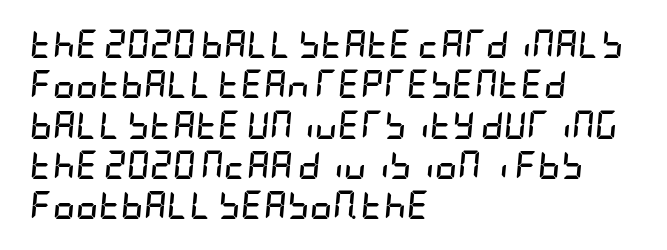
Is the type slanted? Yes — the strokes lean at a clear angle. The designer left line spacing at the default. If you drew a ruler down the left edge, every line would touch it. Check the space under the baseline: it is left empty.
